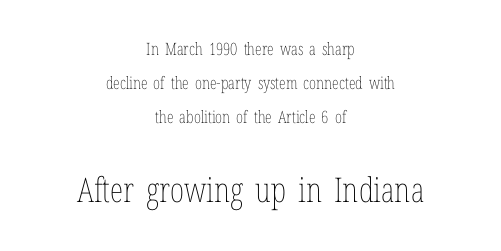
Q: Is the text bold? A: No.
Q: Is the text italic (slanted)? A: No, it is upright.
Q: Is the text underlined? A: No.
Q: How is the paragraph aligned? A: Centered.
Q: Is the spacing between letters normal or unusually wide? A: Normal.
Q: Is the spacing between lines tight, normal or loose? A: Loose.
Q: Which block of text is set in a larger size, the first (top) or the second (bottom)? A: The second (bottom) one.
Q: Width (condensed, normal, or wide)? A: Condensed.
Q: Stroke contrast? A: Low.
Q: x-height? A: Medium.
Q: Monospaced? A: No.
